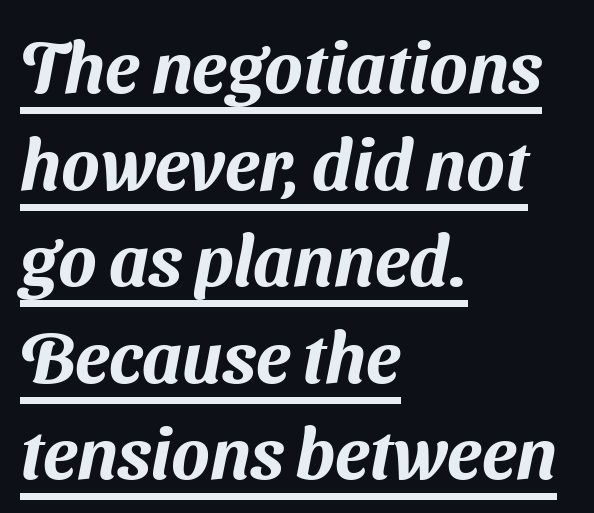
{"serif": "no", "width": "normal", "stroke_contrast": "medium", "x_height": "medium", "monospaced": "no", "underline": "yes", "align": "left", "line_spacing": "normal", "line_spacing_ratio": 1.36, "letter_spacing": "normal", "letter_spacing_em": 0.0, "glyph_px": 71}
